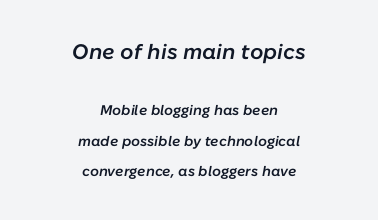
This rendering uses center alignment, leaving both contours irregular but symmetric. Quick note: italic. The baseline area is clear. A typesetter would call this zero additional tracking. The sample has been set in demibold, a notch under bold.
